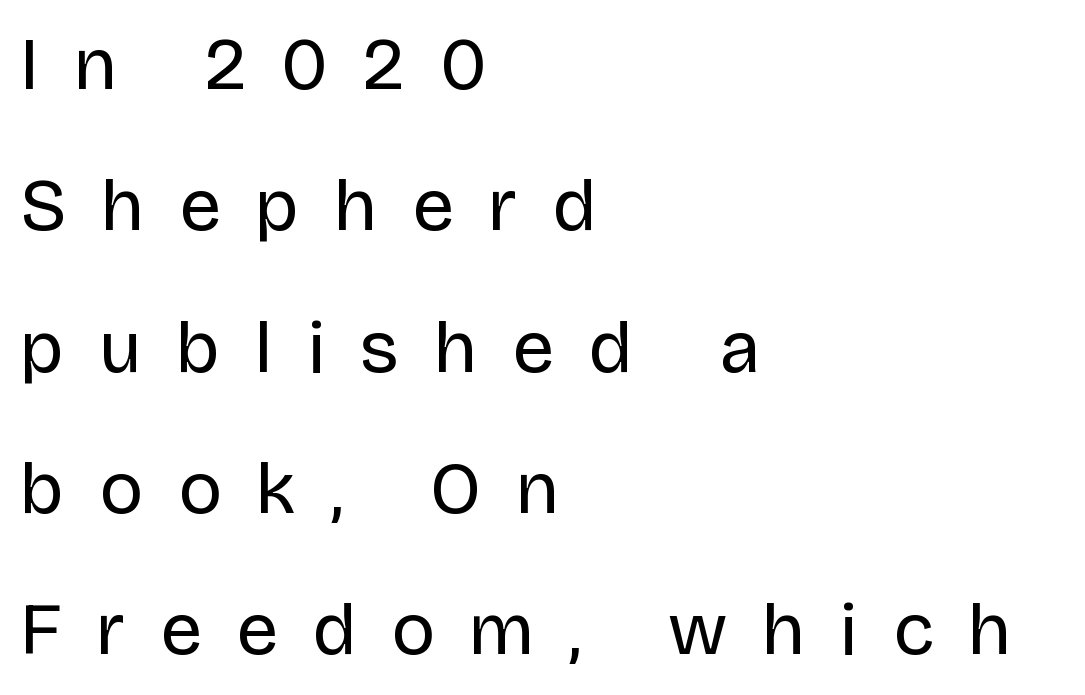
{"serif": "no", "italic": "no", "bold": "no", "weight": "regular", "width": "normal", "stroke_contrast": "low", "x_height": "large", "monospaced": "no", "underline": "no", "align": "left", "line_spacing": "loose", "line_spacing_ratio": 1.91, "letter_spacing": "wide", "letter_spacing_em": 0.47, "glyph_px": 74}
